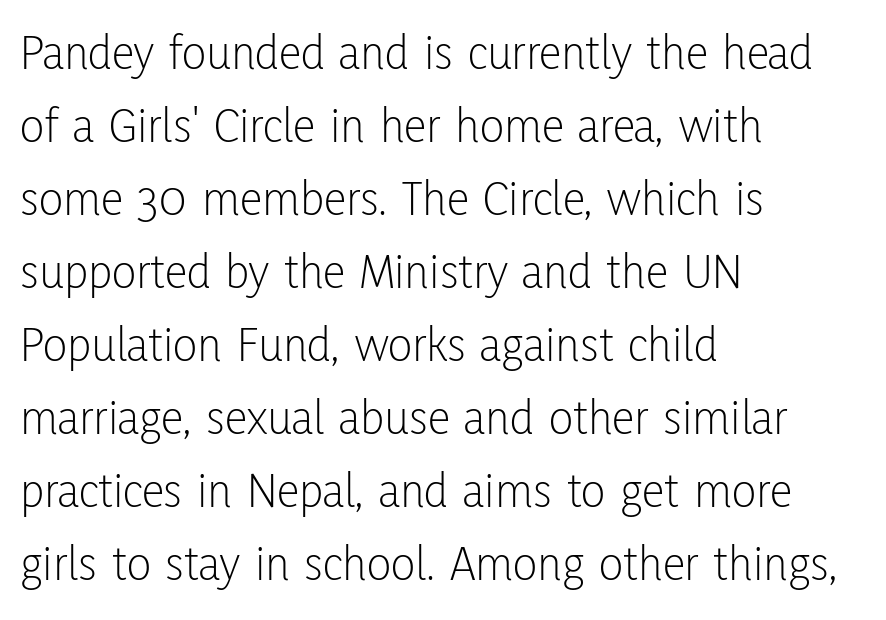
The image shows 51 px light, condensed sans-serif type, upright; set left-aligned, normal line spacing (1.43x), normal letter spacing, not underlined; low stroke contrast and a medium x-height.
